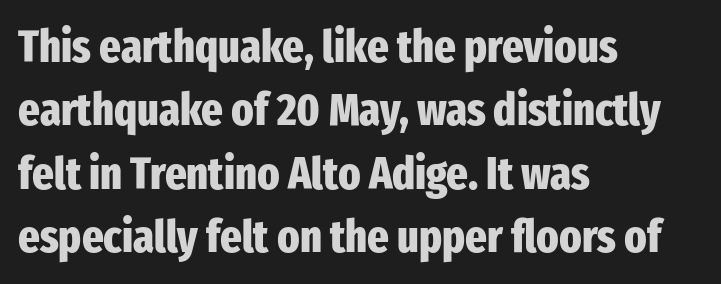
Q: Is the text bold? A: Yes.
Q: Is the text italic (slanted)? A: No, it is upright.
Q: Is the typeface a serif or a sans-serif typeface? A: Sans-serif.
Q: Is the text underlined? A: No.
Q: How is the paragraph aligned? A: Left-aligned.
Q: Is the spacing between letters normal or unusually wide? A: Normal.
Q: Is the spacing between lines tight, normal or loose? A: Normal.
Q: Width (condensed, normal, or wide)? A: Condensed.
Q: Stroke contrast? A: Low.
Q: x-height? A: Medium.
Q: Monospaced? A: No.
